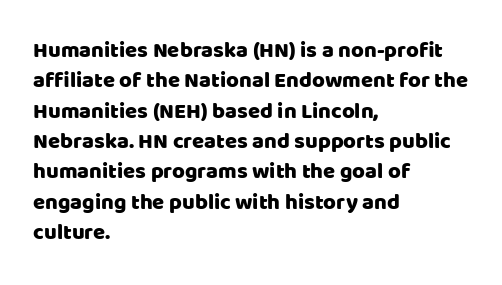
The image shows 22 px text type, upright; set left-aligned, normal line spacing (1.38x), normal letter spacing, not underlined.
